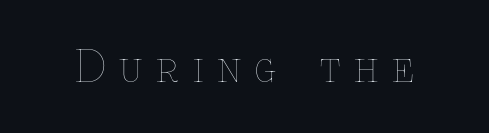
Stems and bowls with no extra thickness — not bold. The gap between lines stays unmarked. The passage shown is typed in a proportional face where columns would drift. The horizontal fit of the characters is loose and conspicuously gappy. Italic? Not at all — the glyphs are vertical.
